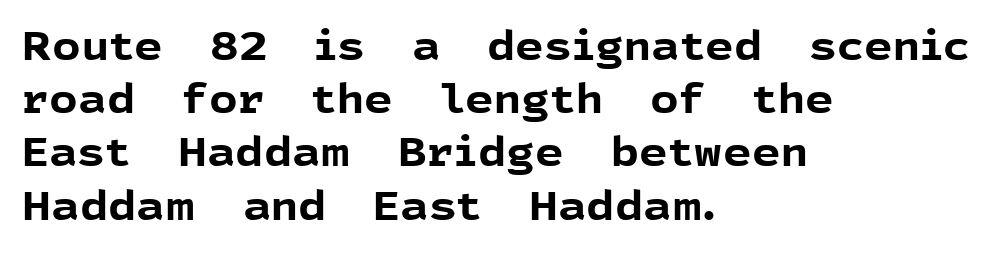
{"serif": "no", "italic": "no", "bold": "yes", "weight": "bold", "width": "normal", "x_height": "medium", "monospaced": "no", "underline": "no", "align": "left", "line_spacing": "normal", "line_spacing_ratio": 1.33, "letter_spacing": "normal", "letter_spacing_em": 0.0, "glyph_px": 40}
